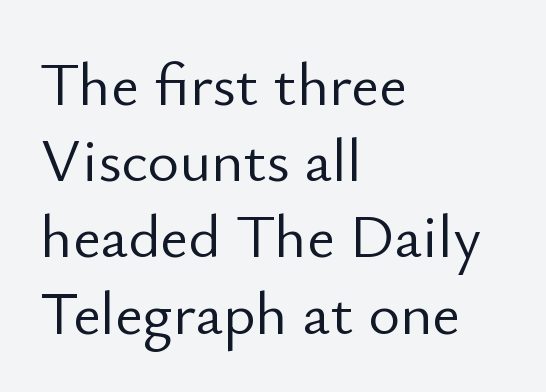
{"serif": "no", "italic": "no", "bold": "no", "weight": "light", "width": "normal", "stroke_contrast": "low", "x_height": "small", "monospaced": "no", "underline": "no", "align": "left", "line_spacing": "normal", "line_spacing_ratio": 1.25, "letter_spacing": "normal", "letter_spacing_em": 0.0, "glyph_px": 61}
